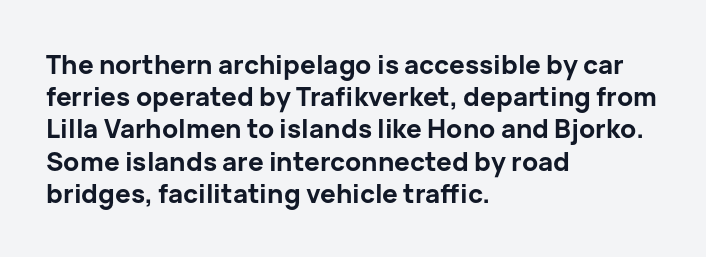
{"italic": "no", "bold": "yes", "underline": "no", "align": "left", "line_spacing_ratio": 1.24, "letter_spacing": "normal", "letter_spacing_em": 0.0, "glyph_px": 26}
